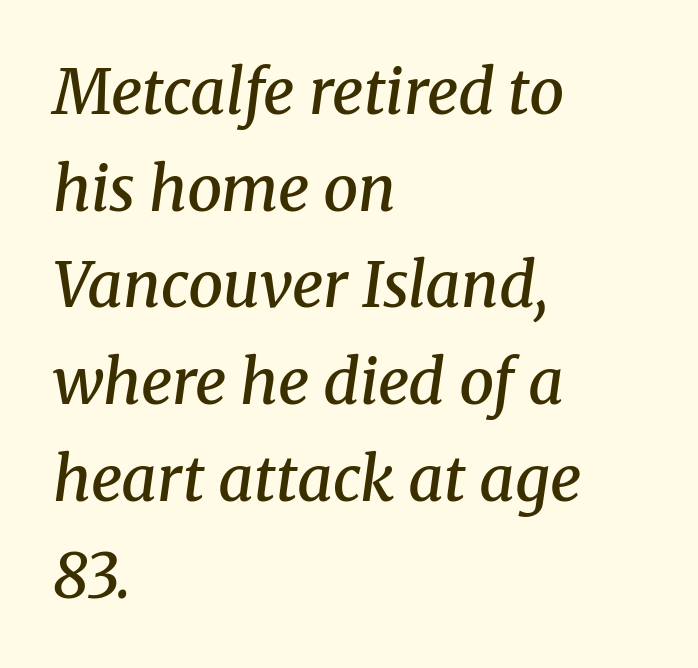
{"serif": "yes", "italic": "yes", "lean": "right", "slant_degrees": 8, "bold": "semi", "weight": "semibold", "width": "normal", "stroke_contrast": "medium", "x_height": "medium", "monospaced": "no", "underline": "no", "align": "left", "line_spacing": "normal", "line_spacing_ratio": 1.56, "letter_spacing": "normal", "letter_spacing_em": 0.0, "glyph_px": 62}
